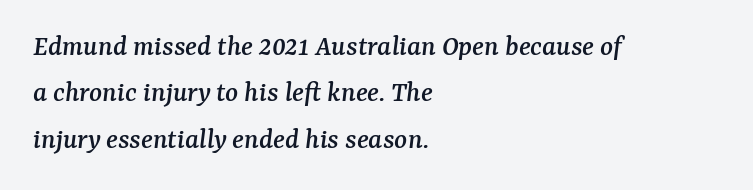
Q: Is the text italic (slanted)? A: Yes, it leans right by about 7 degrees.
Q: Is the typeface a serif or a sans-serif typeface? A: Serif.
Q: Is the text underlined? A: No.
Q: How is the paragraph aligned? A: Left-aligned.
Q: Is the spacing between letters normal or unusually wide? A: Normal.
Q: Is the spacing between lines tight, normal or loose? A: Normal.
Q: Width (condensed, normal, or wide)? A: Normal.
Q: Stroke contrast? A: Medium.
Q: x-height? A: Medium.
Q: Monospaced? A: No.
